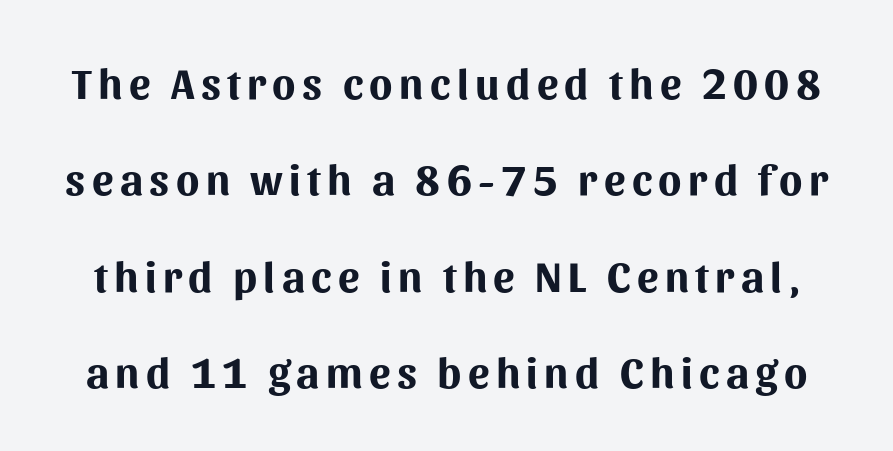
The image shows 43 px bold sans-serif type, upright; set loose line spacing (2.24x), not underlined; medium stroke contrast and a medium x-height.
